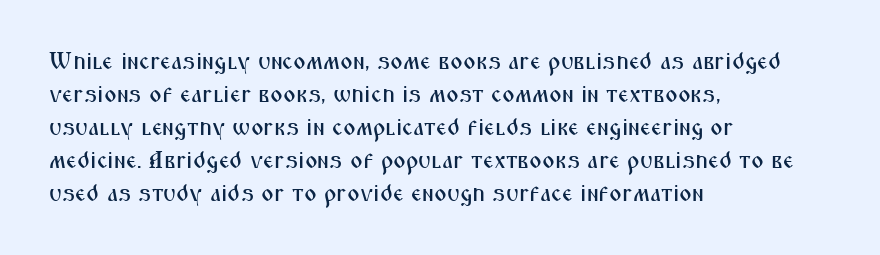
Q: Is the text italic (slanted)? A: No, it is upright.
Q: Is the text underlined? A: No.
Q: How is the paragraph aligned? A: Left-aligned.
Q: Is the spacing between letters normal or unusually wide? A: Normal.
Q: Is the spacing between lines tight, normal or loose? A: Normal.
